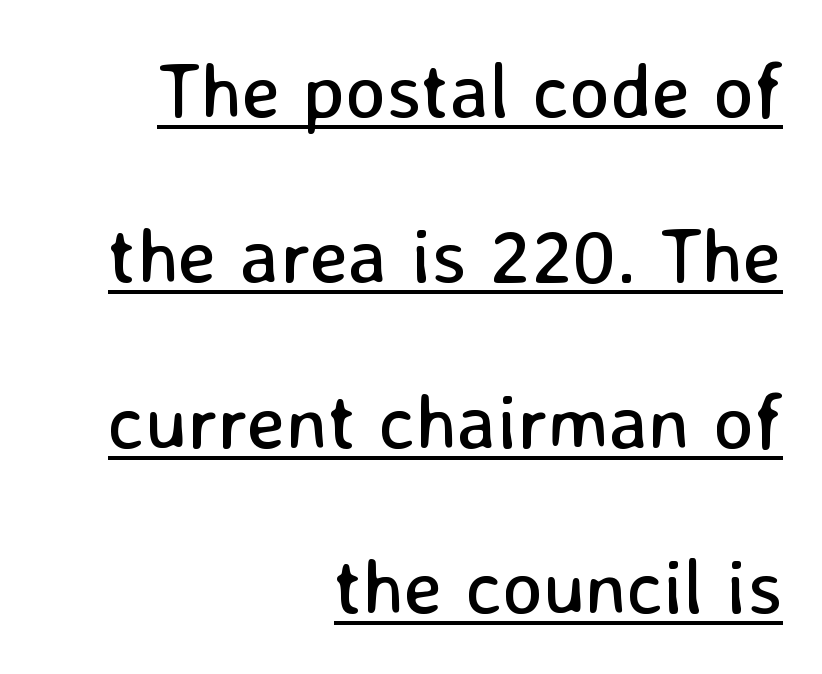
The image shows 78 px regular-weight sans-serif type, upright; set right-aligned, loose line spacing (2.12x), normal letter spacing, underlined; low stroke contrast and a medium x-height.
